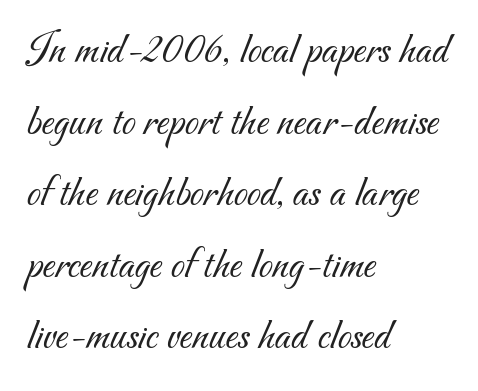
The passage shown is typed in a proportional face where columns would drift. Spacing between characters is what you'd get straight out of the box. Is the stroke heavy? The answer is a plain regular-or-lighter. The lines in this sample share a left origin and differ only in where they stop.
